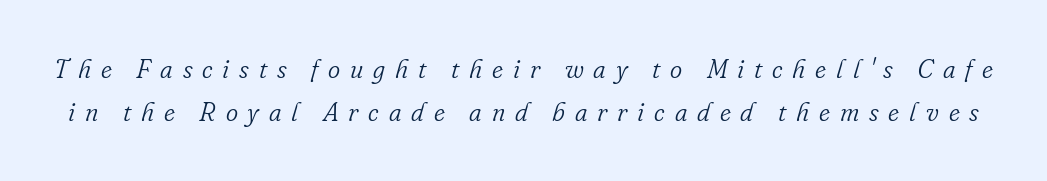
No chunkiness to these letters — they're not bold. Rule under the text: the space is simply empty. The line-height multiplier appears to be the usual default. Posture: slanted. Short note: letters widely spaced.
